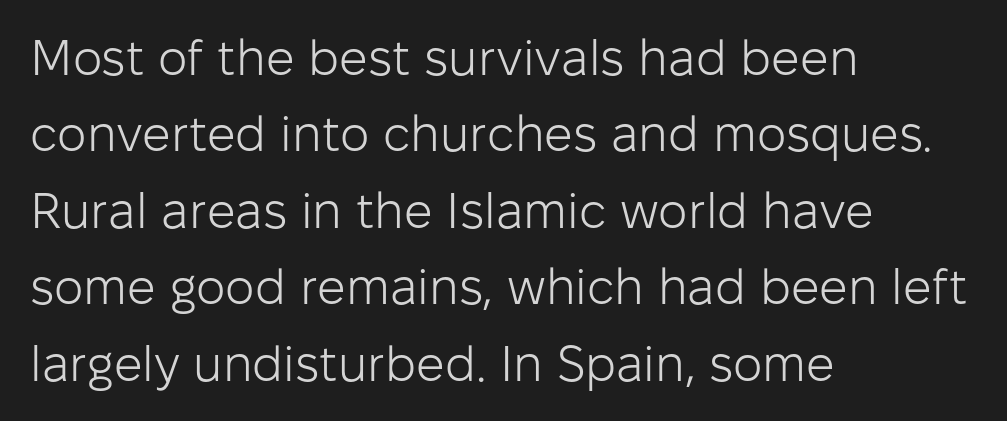
The image shows 50 px light sans-serif type, upright; set left-aligned, normal line spacing (1.53x), normal letter spacing, not underlined; low stroke contrast and a medium x-height.
